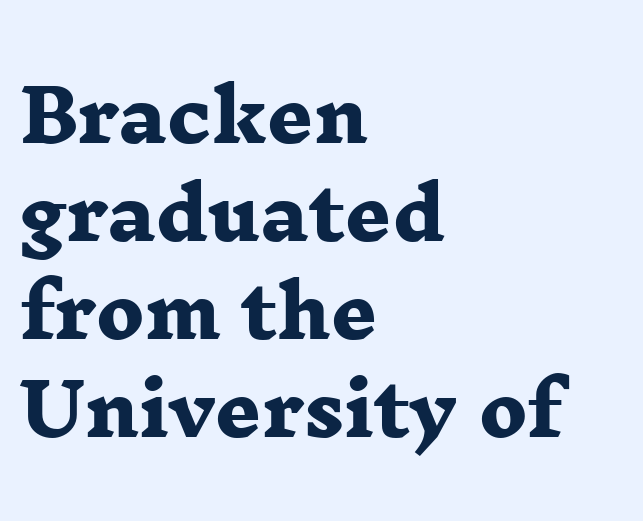
Q: Is the text bold? A: Yes.
Q: Is the typeface a serif or a sans-serif typeface? A: Serif.
Q: Is the text underlined? A: No.
Q: How is the paragraph aligned? A: Left-aligned.
Q: Is the spacing between letters normal or unusually wide? A: Normal.
Q: Is the spacing between lines tight, normal or loose? A: Normal.
Q: Width (condensed, normal, or wide)? A: Wide.
Q: Stroke contrast? A: Low.
Q: x-height? A: Medium.
Q: Monospaced? A: No.
